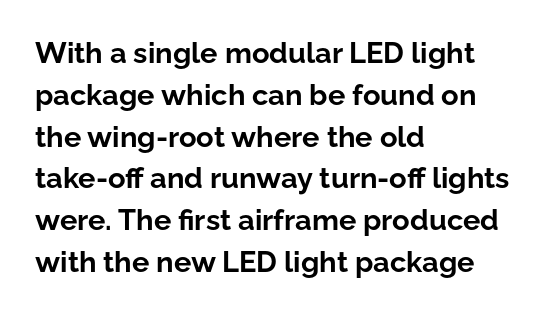
Q: Is the text bold? A: Yes.
Q: Is the text italic (slanted)? A: No, it is upright.
Q: Is the typeface a serif or a sans-serif typeface? A: Sans-serif.
Q: Is the text underlined? A: No.
Q: How is the paragraph aligned? A: Left-aligned.
Q: Is the spacing between letters normal or unusually wide? A: Normal.
Q: Is the spacing between lines tight, normal or loose? A: Normal.
Q: Width (condensed, normal, or wide)? A: Normal.
Q: Stroke contrast? A: Low.
Q: x-height? A: Medium.
Q: Monospaced? A: No.
